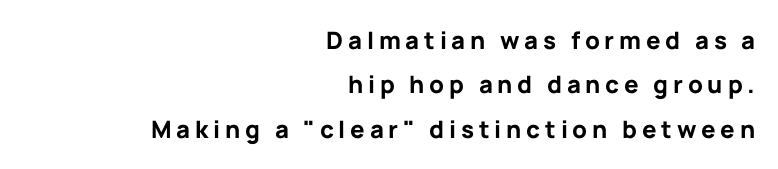
The font is running at its bold setting. The line texture is sparse and dotted thanks to wide tracking. This is roman type, the default non-slanted kind. Teacher's note: observe the even right margin — that is flush-right alignment. Check under the words: just untouched page.
